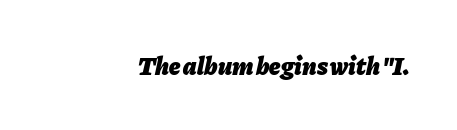
Yep, that's italic — everything's leaning. The gap between lines stays unmarked. The passage shown has conventional tracking throughout. You'd pick this weight for a headline — it's a proper bold.
